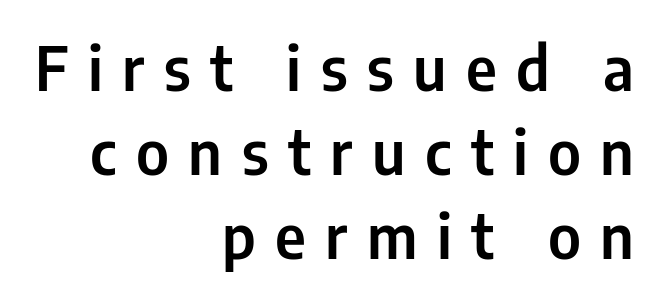
{"serif": "no", "italic": "no", "width": "condensed", "stroke_contrast": "low", "x_height": "medium", "monospaced": "no", "underline": "no", "align": "right", "line_spacing": "normal", "line_spacing_ratio": 1.38, "letter_spacing": "wide", "letter_spacing_em": 0.32, "glyph_px": 61}
